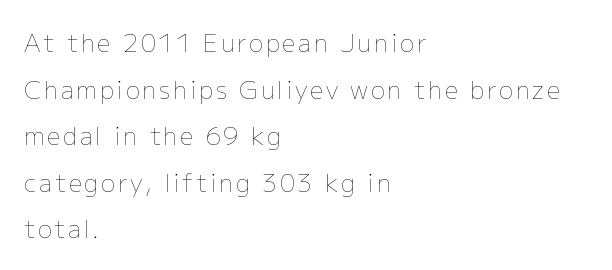
The image shows 24 px text type, upright; set left-aligned, loose line spacing (1.94x), not underlined.
